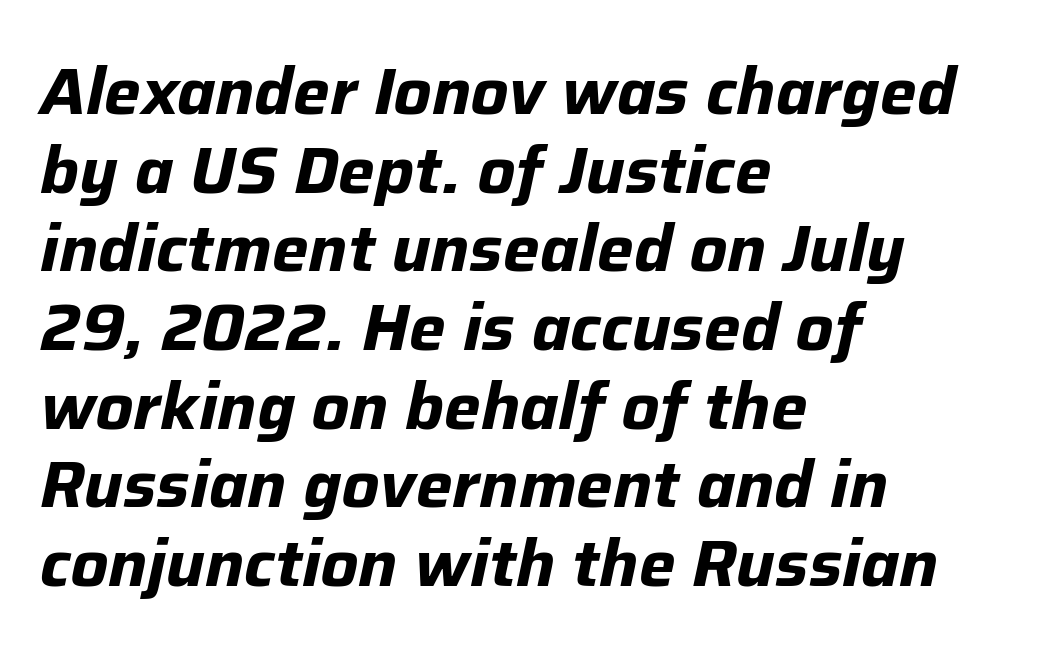
{"italic": "yes", "lean": "right", "slant_degrees": 12, "bold": "yes", "weight": "bold", "width": "normal", "stroke_contrast": "low", "x_height": "medium", "monospaced": "no", "underline": "no", "align": "left", "line_spacing_ratio": 1.21, "letter_spacing": "normal", "letter_spacing_em": 0.0, "glyph_px": 65}
